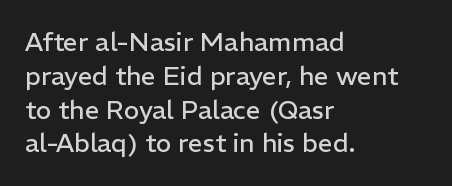
Descenders are the only things crossing below the line. Vertical strokes here are truly vertical. Compared with typical paragraphs, the rows here are spaced about the same. The setting favours the left margin, as ordinary paragraphs usually do.
